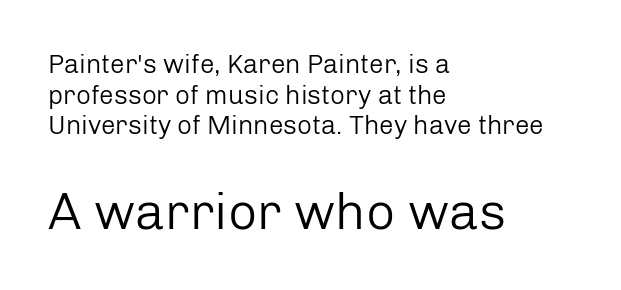
Weight: not bold — regular or lighter. Each row of text sits above clean, open space. Where is the straight margin? On the left. Words appear dense and cohesive because spacing is normal.
